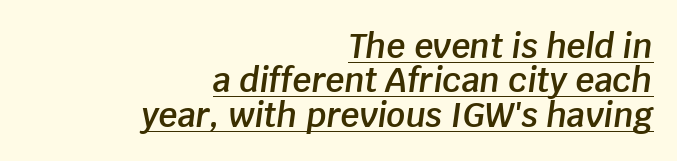
Horizontal alignment here is rightward, an uncommon choice for prose. Very little white space separates one row of letters from the next. The rendering uses natural spacing where letterforms have individual widths. These characters rest on top of a visible drawn line.
